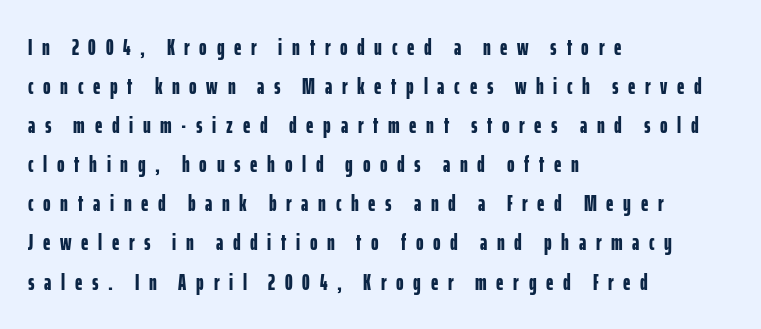
Every row of glyphs begins at an identical x-position on the left. Ordinary non-slanted type is in use. Just letters on the line, the space beneath them empty. Bold? Absolutely — the strokes are thick and heavy. Whoever set this chose a conventional vertical rhythm. The gaps between neighbouring characters are conspicuously large.
